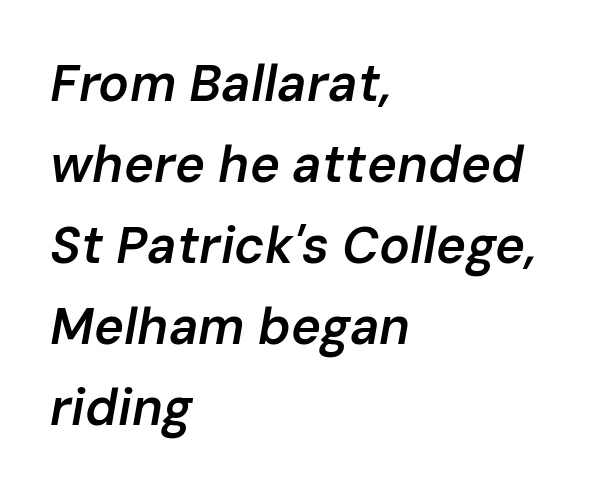
{"italic": "yes", "lean": "right", "slant_degrees": 10, "bold": "semi", "weight": "semibold", "width": "normal", "stroke_contrast": "low", "x_height": "medium", "monospaced": "no", "underline": "no", "align": "left", "line_spacing": "normal", "line_spacing_ratio": 1.59, "letter_spacing": "normal", "letter_spacing_em": 0.0, "glyph_px": 51}
